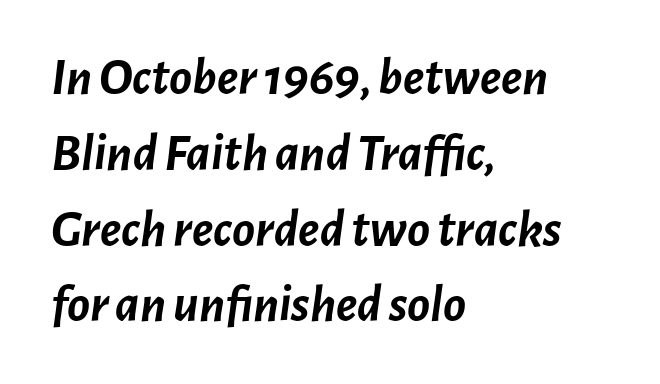
Strong, thick strokes mark this as bold type. Descender tails drop into unmarked territory. Horizontal alignment here is leftward, the default for most running prose. This sample has the flowing, uneven cadence of proportional lettering.
